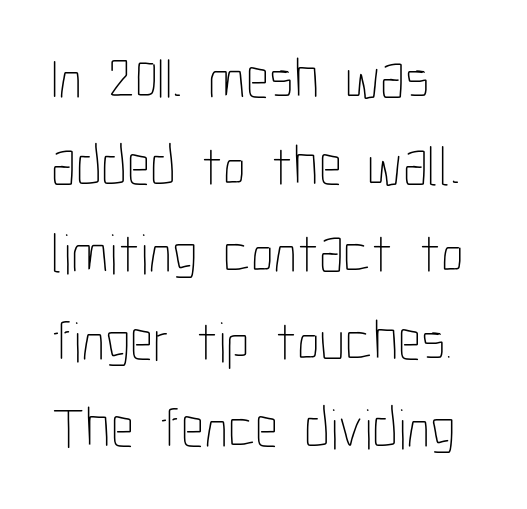
The image shows 57 px thin, condensed type, upright; set left-aligned, normal line spacing (1.53x), normal letter spacing, not underlined; low stroke contrast and a medium x-height.
